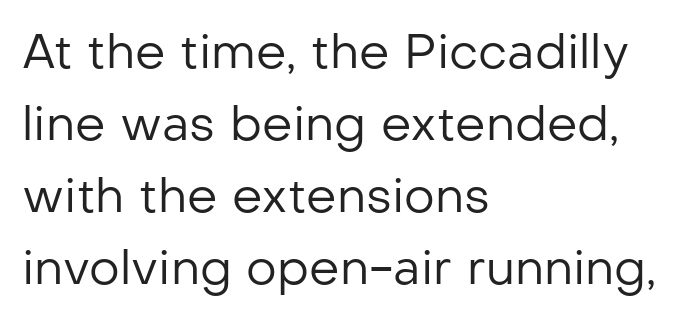
This rendering uses left alignment, leaving the right contour irregular. Nothing unusual about the tracking: characters are spaced as the font intends. The typeface has the unassuming heft of standard copy or less. Is this a sans? Yes — the strokes have no serifs. Spacing verdict: proportional, widths tailored to each character. Vertically, the passage feels balanced, rows spaced as you'd expect.
